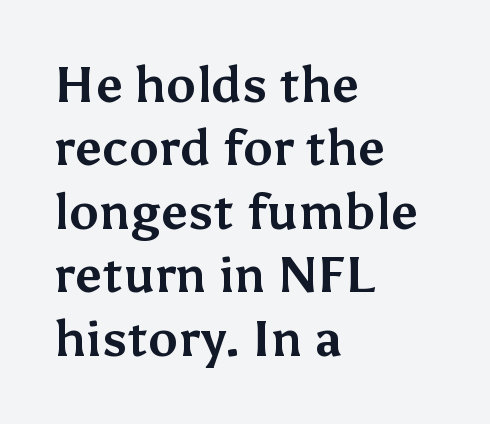
{"serif": "no", "italic": "no", "bold": "yes", "weight": "bold", "width": "normal", "stroke_contrast": "medium", "x_height": "medium", "monospaced": "no", "underline": "no", "align": "left", "line_spacing": "normal", "line_spacing_ratio": 1.27, "letter_spacing": "normal", "letter_spacing_em": 0.0, "glyph_px": 50}
